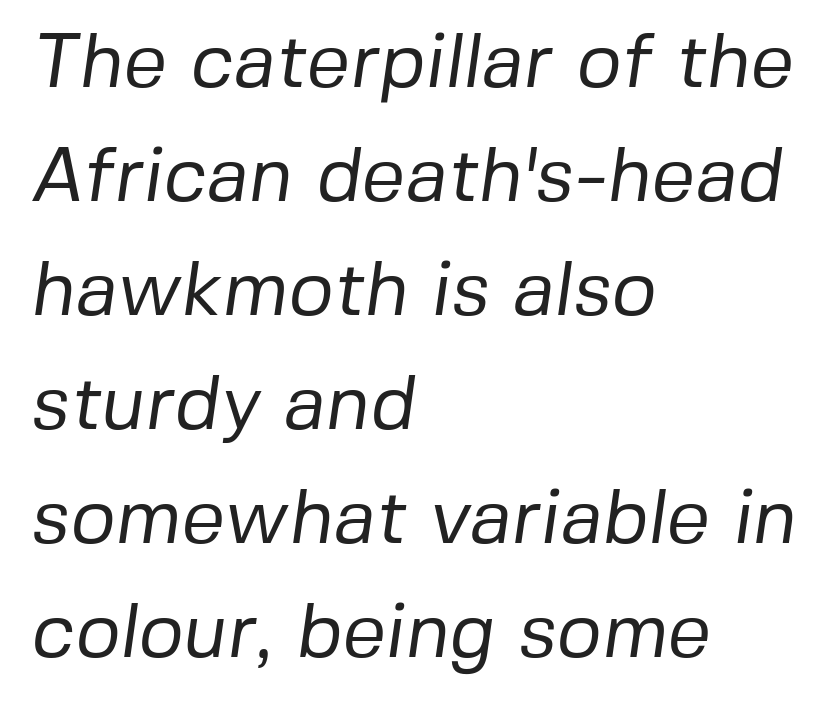
{"serif": "no", "bold": "no", "weight": "regular", "width": "normal", "stroke_contrast": "low", "x_height": "medium", "monospaced": "no", "underline": "no", "align": "left", "line_spacing": "normal", "line_spacing_ratio": 1.48, "letter_spacing": "normal", "letter_spacing_em": 0.0, "glyph_px": 77}
